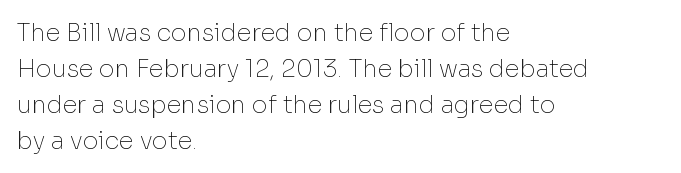
Q: Is the text bold? A: No.
Q: Is the text italic (slanted)? A: No, it is upright.
Q: Is the text underlined? A: No.
Q: How is the paragraph aligned? A: Left-aligned.
Q: Is the spacing between letters normal or unusually wide? A: Normal.
Q: Is the spacing between lines tight, normal or loose? A: Normal.
